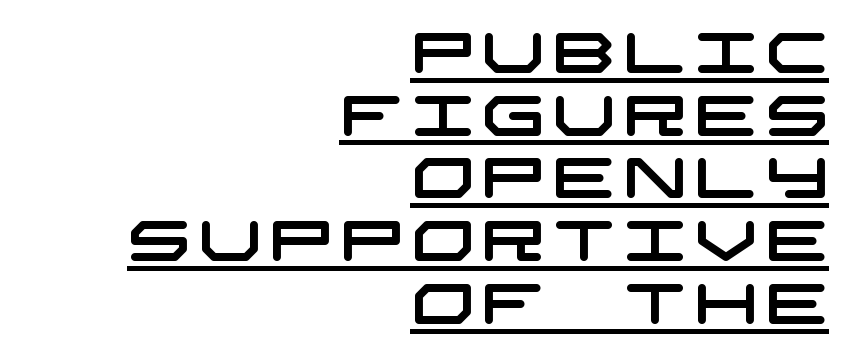
{"serif": "no", "width": "wide", "stroke_contrast": "low", "x_height": "large", "underline": "yes", "align": "right", "line_spacing": "tight", "line_spacing_ratio": 1.12, "glyph_px": 56}
